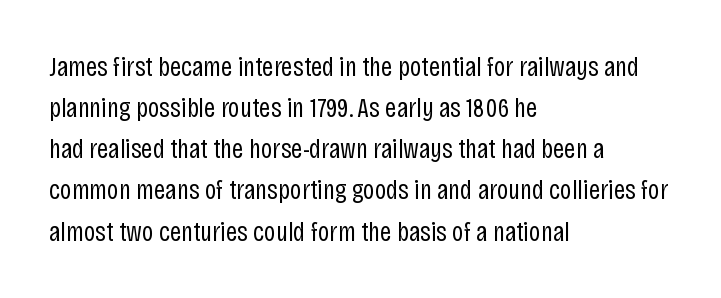
The image shows 28 px regular-weight, condensed sans-serif type, upright; set left-aligned, normal line spacing (1.47x), normal letter spacing, not underlined; low stroke contrast and a large x-height.
